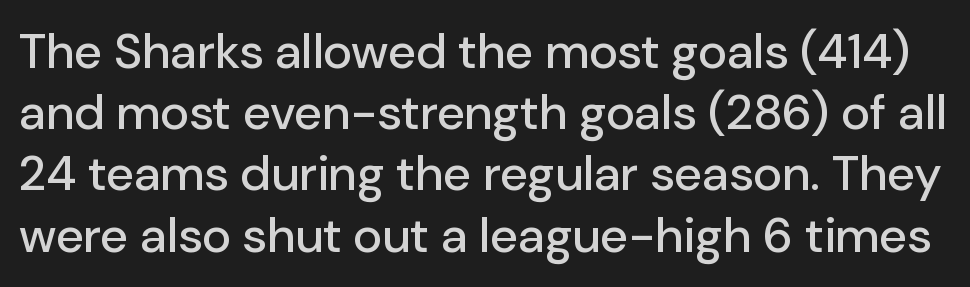
The gap between lines stays unmarked. The face used here is proportionally spaced, like ordinary book or web type. What stands out about the letter spacing? Nothing — it is the standard amount. Every stem runs plumb, perpendicular to the baseline. Letterform terminals end flat and unadorned throughout the passage. Leading: standard.
